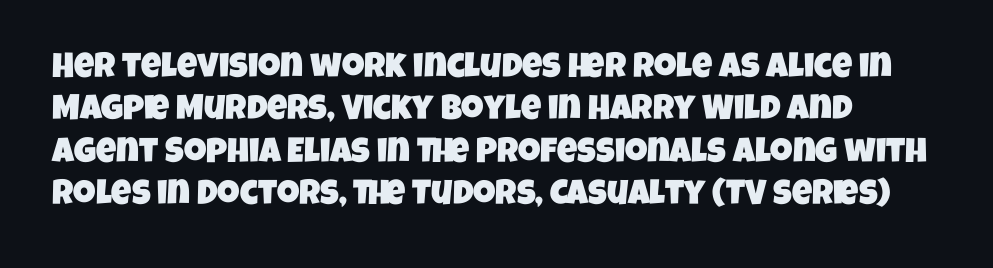
The image shows 35 px condensed sans-serif type; set line spacing 1.21x, normal letter spacing, not underlined; low stroke contrast and a large x-height.
